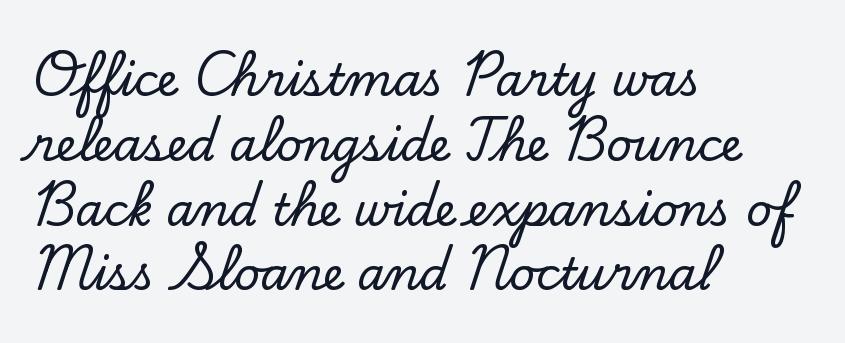
The image shows 45 px serif type; set left-aligned, normal line spacing (1.44x), normal letter spacing, not underlined; low stroke contrast and a small x-height.
